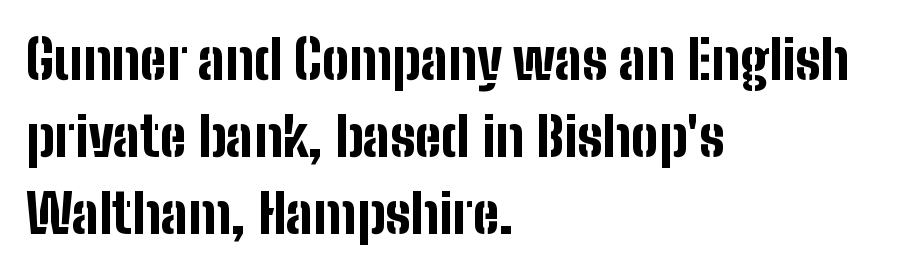
Q: Is the text bold? A: Yes.
Q: Is the text italic (slanted)? A: No, it is upright.
Q: Is the typeface a serif or a sans-serif typeface? A: Sans-serif.
Q: Is the text underlined? A: No.
Q: How is the paragraph aligned? A: Left-aligned.
Q: Is the spacing between letters normal or unusually wide? A: Normal.
Q: Is the spacing between lines tight, normal or loose? A: Normal.
Q: Width (condensed, normal, or wide)? A: Condensed.
Q: Stroke contrast? A: Low.
Q: x-height? A: Medium.
Q: Monospaced? A: No.
